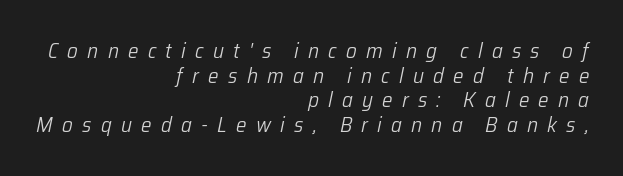
{"italic": "yes", "lean": "right", "slant_degrees": 12, "bold": "no", "underline": "no", "align": "right", "line_spacing_ratio": 1.17, "letter_spacing": "wide", "letter_spacing_em": 0.44, "glyph_px": 21}
